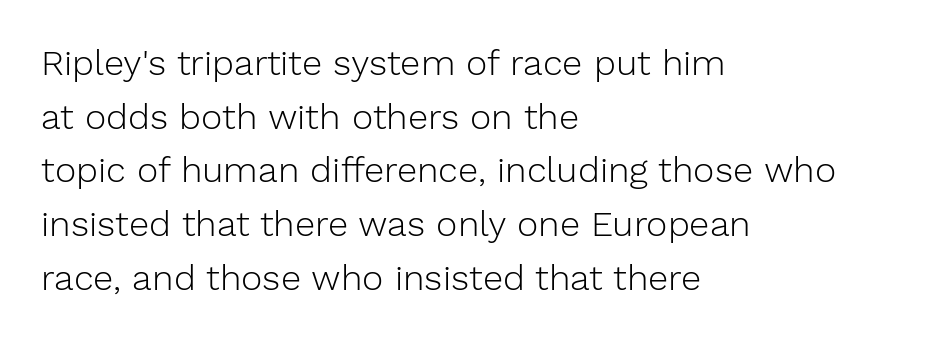
{"serif": "no", "italic": "no", "bold": "no", "weight": "light", "width": "normal", "stroke_contrast": "low", "x_height": "medium", "monospaced": "no", "underline": "no", "align": "left", "line_spacing": "normal", "line_spacing_ratio": 1.49, "letter_spacing": "normal", "letter_spacing_em": 0.0, "glyph_px": 36}
